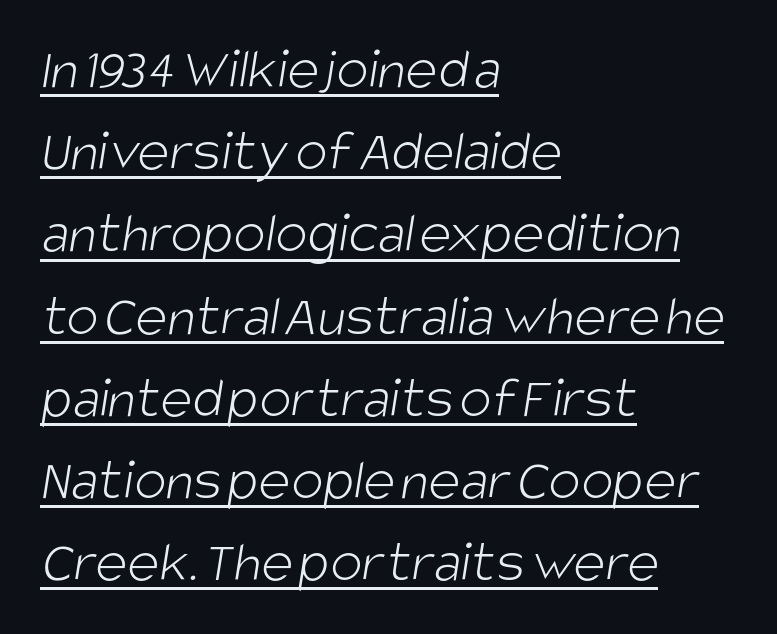
Q: Is the text bold? A: No.
Q: Is the typeface a serif or a sans-serif typeface? A: Sans-serif.
Q: Is the text underlined? A: Yes.
Q: How is the paragraph aligned? A: Left-aligned.
Q: Is the spacing between letters normal or unusually wide? A: Normal.
Q: Is the spacing between lines tight, normal or loose? A: Normal.
Q: Width (condensed, normal, or wide)? A: Condensed.
Q: Stroke contrast? A: Low.
Q: x-height? A: Large.
Q: Monospaced? A: No.
